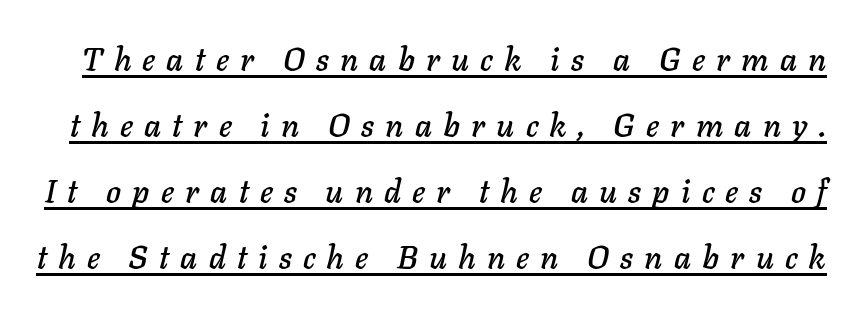
The image shows 32 px text type, italic (leaning right); set loose line spacing (2.06x), unusually wide letter spacing (+0.35 em), underlined; low stroke contrast and a medium x-height.
